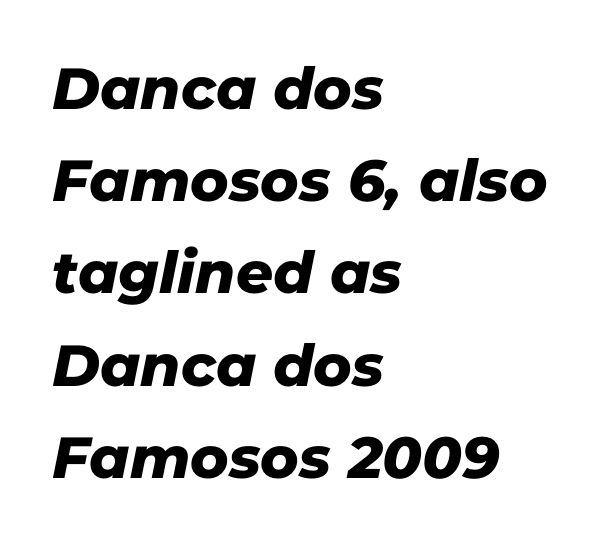
Q: Is the typeface a serif or a sans-serif typeface? A: Sans-serif.
Q: Is the text underlined? A: No.
Q: How is the paragraph aligned? A: Left-aligned.
Q: Is the spacing between letters normal or unusually wide? A: Normal.
Q: Is the spacing between lines tight, normal or loose? A: Normal.
Q: Width (condensed, normal, or wide)? A: Normal.
Q: Stroke contrast? A: Low.
Q: x-height? A: Medium.
Q: Monospaced? A: No.
